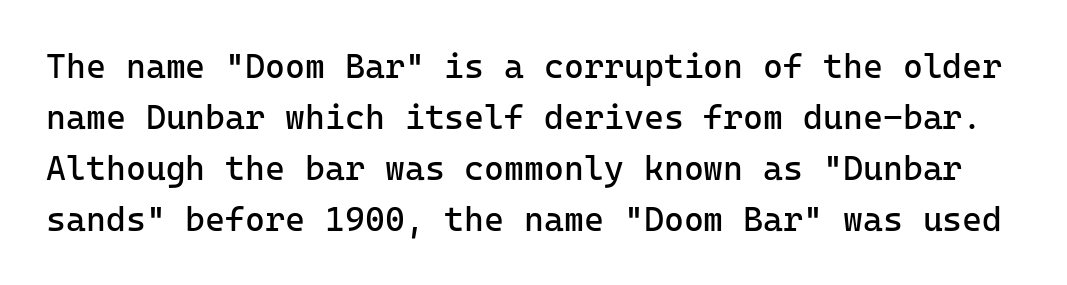
Q: Is the text bold? A: No.
Q: Is the text italic (slanted)? A: No, it is upright.
Q: Is the typeface a serif or a sans-serif typeface? A: Sans-serif.
Q: Is the text underlined? A: No.
Q: Is the spacing between letters normal or unusually wide? A: Normal.
Q: Is the spacing between lines tight, normal or loose? A: Normal.
Q: Width (condensed, normal, or wide)? A: Normal.
Q: Stroke contrast? A: Low.
Q: x-height? A: Medium.
Q: Monospaced? A: Yes.
